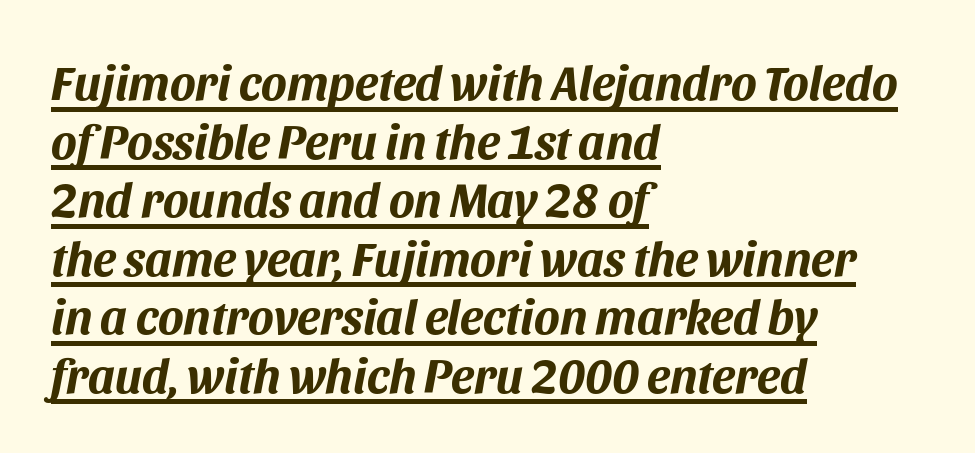
The image shows 48 px bold type, italic (leaning right); set left-aligned, line spacing 1.22x, normal letter spacing, underlined; medium stroke contrast and a large x-height.
